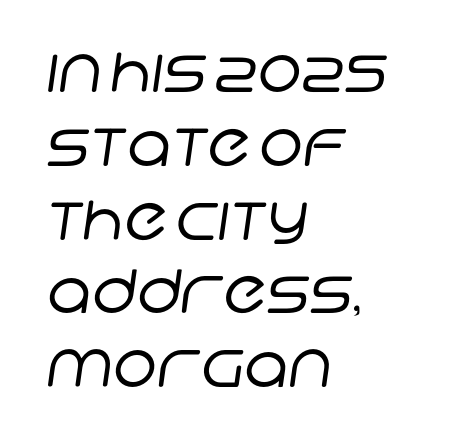
The gap between lines stays unmarked. Think of a printed novel: that variable character pitch is what you see here. Standard letterfit; no display-style spreading of the glyphs. Weight: in the light-to-regular range.
